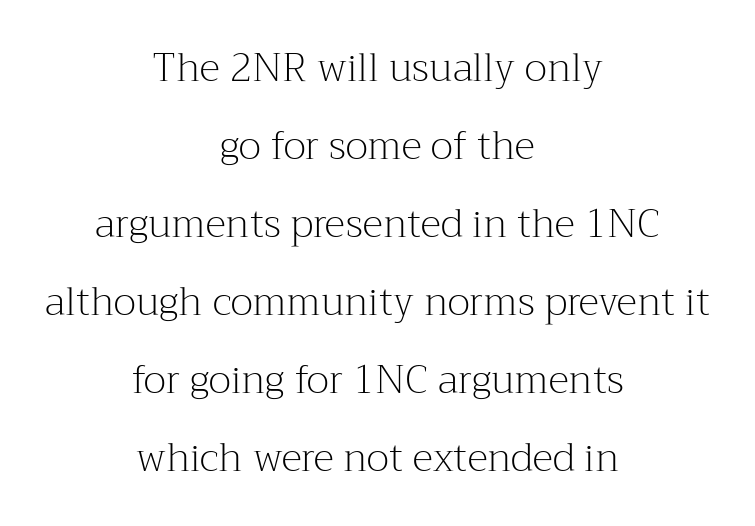
Q: Is the text bold? A: No.
Q: Is the text italic (slanted)? A: No, it is upright.
Q: Is the typeface a serif or a sans-serif typeface? A: Serif.
Q: Is the text underlined? A: No.
Q: How is the paragraph aligned? A: Centered.
Q: Is the spacing between letters normal or unusually wide? A: Normal.
Q: Is the spacing between lines tight, normal or loose? A: Loose.
Q: Width (condensed, normal, or wide)? A: Normal.
Q: Stroke contrast? A: Medium.
Q: x-height? A: Medium.
Q: Monospaced? A: No.
